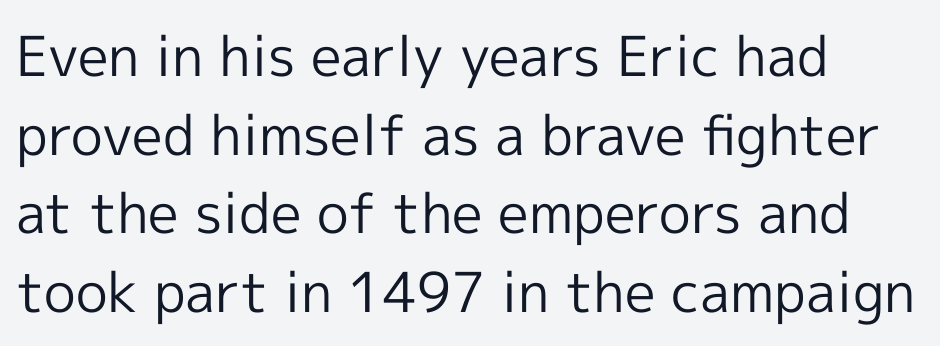
Q: Is the text bold? A: No.
Q: Is the text italic (slanted)? A: No, it is upright.
Q: Is the typeface a serif or a sans-serif typeface? A: Sans-serif.
Q: Is the text underlined? A: No.
Q: How is the paragraph aligned? A: Left-aligned.
Q: Is the spacing between letters normal or unusually wide? A: Normal.
Q: Is the spacing between lines tight, normal or loose? A: Normal.
Q: Width (condensed, normal, or wide)? A: Normal.
Q: x-height? A: Medium.
Q: Monospaced? A: No.
